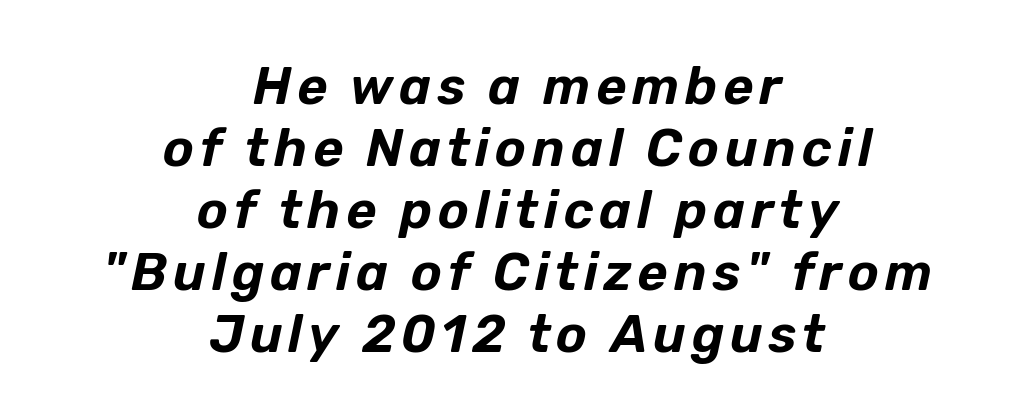
Q: Is the text italic (slanted)? A: Yes, it leans right by about 12 degrees.
Q: Is the text underlined? A: No.
Q: How is the paragraph aligned? A: Centered.
Q: Width (condensed, normal, or wide)? A: Normal.
Q: Stroke contrast? A: Low.
Q: x-height? A: Medium.
Q: Monospaced? A: No.
